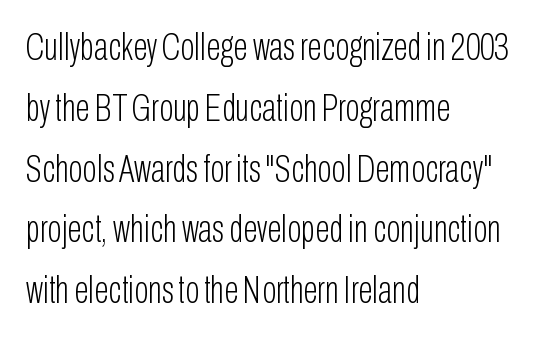
The image shows 38 px light, condensed sans-serif type, upright; set left-aligned, normal line spacing (1.6x), normal letter spacing, not underlined; low stroke contrast and a medium x-height.
